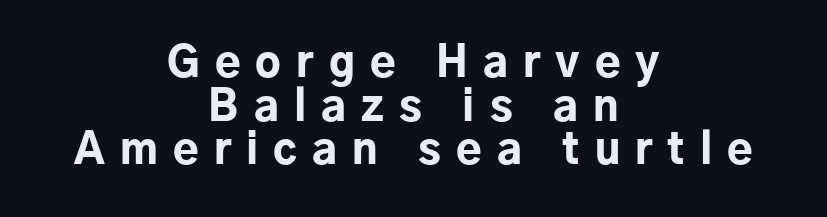
Q: Is the text bold? A: Yes.
Q: Is the text italic (slanted)? A: No, it is upright.
Q: Is the typeface a serif or a sans-serif typeface? A: Sans-serif.
Q: Is the text underlined? A: No.
Q: How is the paragraph aligned? A: Centered.
Q: Is the spacing between letters normal or unusually wide? A: Unusually wide.
Q: Is the spacing between lines tight, normal or loose? A: Tight.
Q: Width (condensed, normal, or wide)? A: Normal.
Q: Stroke contrast? A: Low.
Q: x-height? A: Medium.
Q: Monospaced? A: No.
